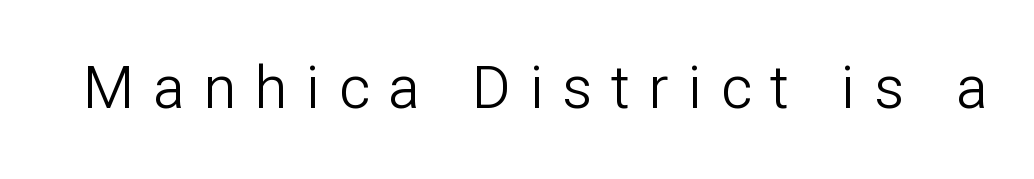
{"serif": "no", "italic": "no", "bold": "no", "weight": "light", "width": "normal", "stroke_contrast": "low", "x_height": "medium", "monospaced": "no", "underline": "no", "letter_spacing": "wide", "letter_spacing_em": 0.32, "glyph_px": 59}
